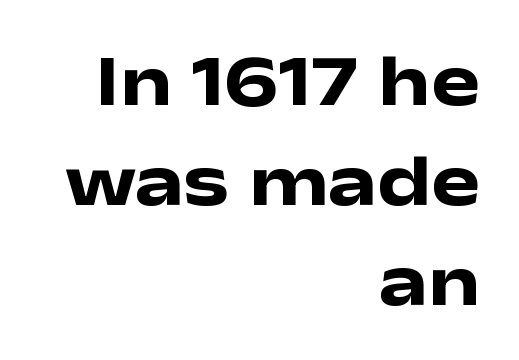
Q: Is the text bold? A: Yes.
Q: Is the text italic (slanted)? A: No, it is upright.
Q: Is the typeface a serif or a sans-serif typeface? A: Sans-serif.
Q: Is the text underlined? A: No.
Q: How is the paragraph aligned? A: Right-aligned.
Q: Is the spacing between letters normal or unusually wide? A: Normal.
Q: Is the spacing between lines tight, normal or loose? A: Normal.
Q: Width (condensed, normal, or wide)? A: Wide.
Q: Stroke contrast? A: Low.
Q: x-height? A: Medium.
Q: Monospaced? A: No.
